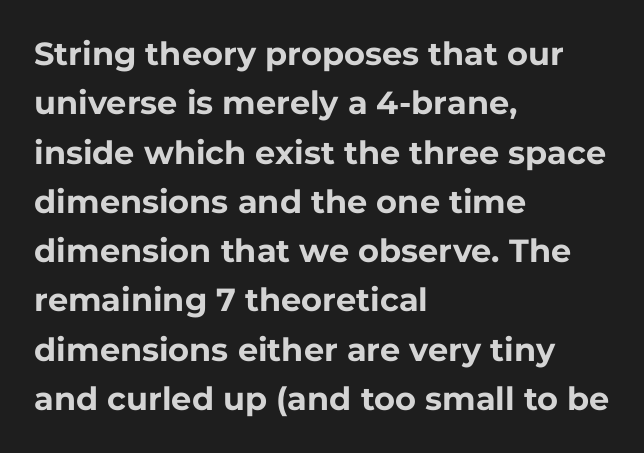
The image shows 32 px bold sans-serif type, upright; set left-aligned, normal line spacing (1.54x), normal letter spacing, not underlined; low stroke contrast and a medium x-height.
